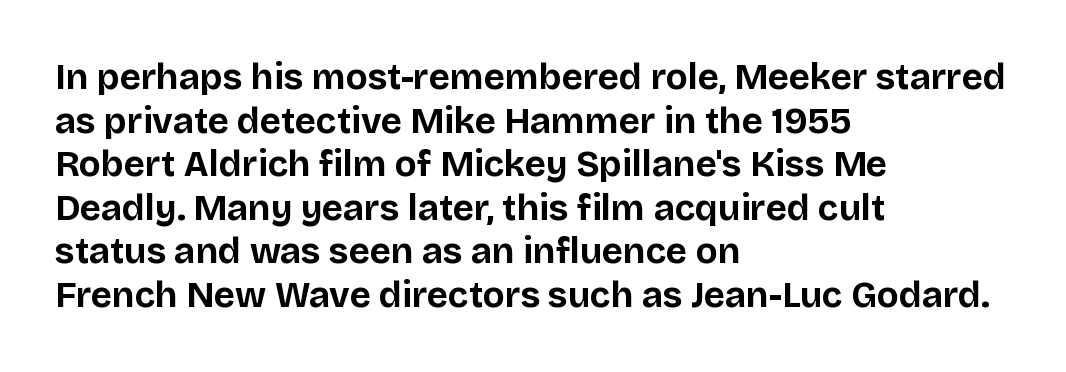
The image shows 36 px bold sans-serif type, upright; set left-aligned, line spacing 1.21x, normal letter spacing, not underlined; low stroke contrast and a large x-height.
